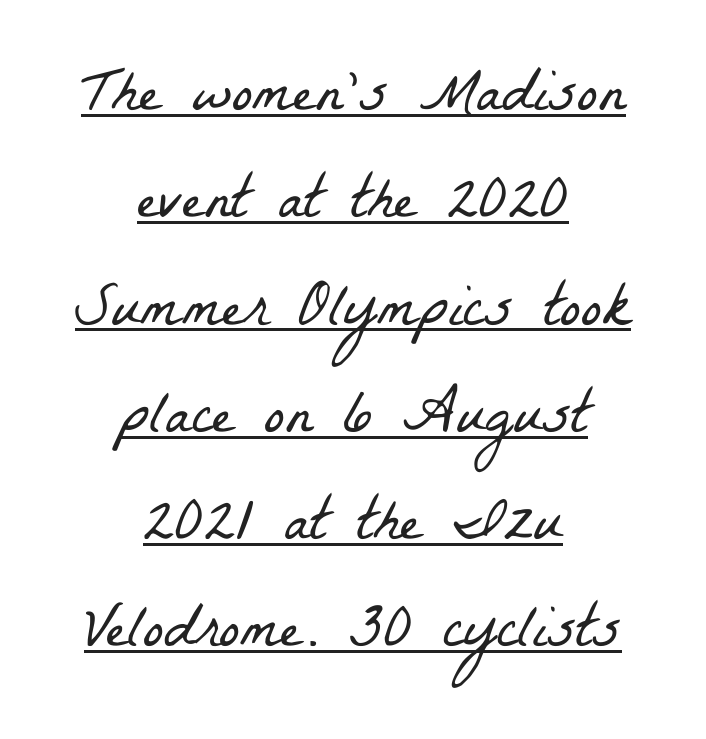
{"serif": "yes", "bold": "no", "weight": "light", "width": "condensed", "stroke_contrast": "low", "x_height": "medium", "monospaced": "no", "underline": "yes", "align": "center", "line_spacing_ratio": 1.73, "letter_spacing": "normal", "letter_spacing_em": 0.0, "glyph_px": 62}
